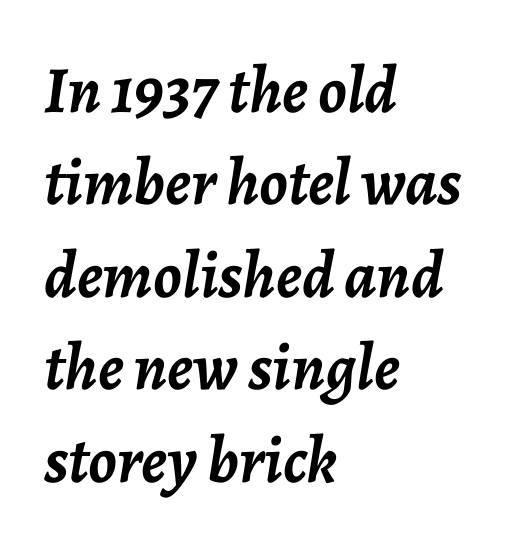
Chunky letters — that's bold for sure. How would I describe the line gaps? Plain and ordinary. Characters are canted at an angle relative to the baseline's perpendicular. Leftover space on each line is placed entirely after the last word. Clear beneath every line of the passage. Between one letter and the next there's only the usual sliver of space.
